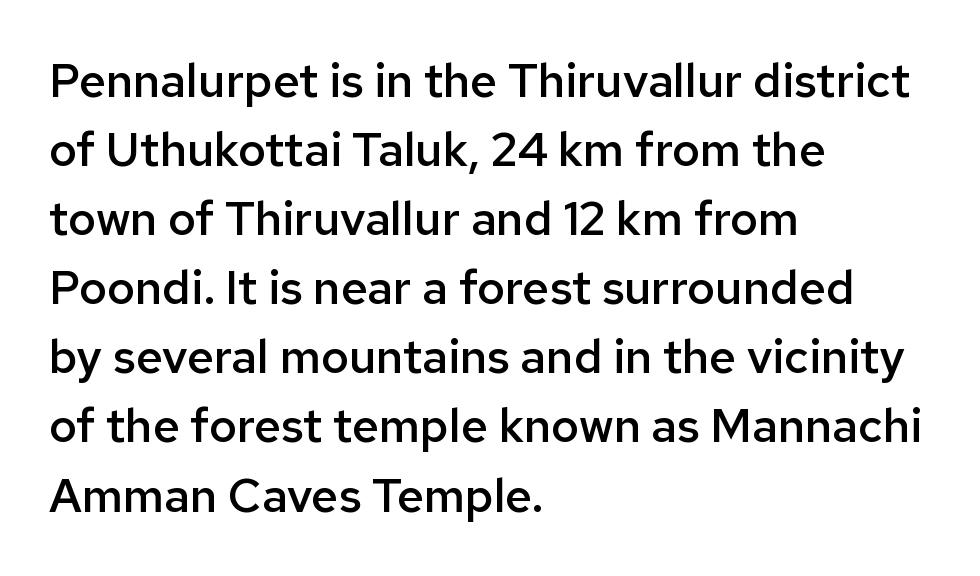
Tall strokes in this sample are plumb rather than angled. Regarding serifs, this sample does without them. The horizontal fit of the characters is conventional and even. Any mark beneath the type? The region is blank. The lines sit at an ordinary, default distance from one another.
